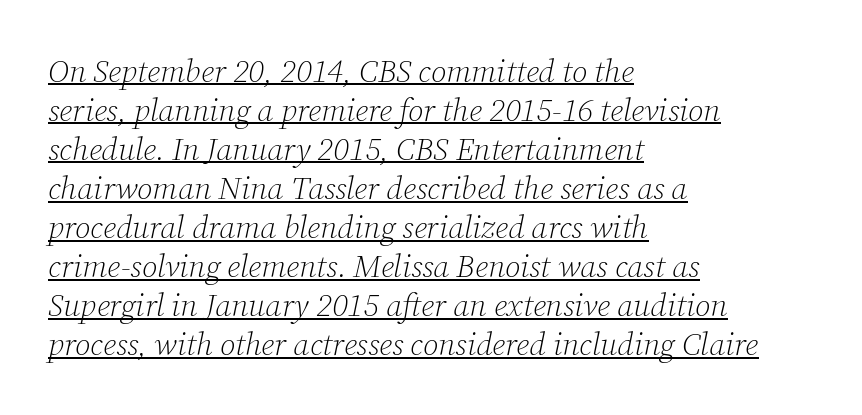
I'd call this a serif setting — the letters wear small feet. Every row of glyphs begins at an identical x-position on the left. Tall strokes in this sample are angled rather than plumb. Beneath each row of characters lies a ruled line. Stroke mass is kept to a normal reading level or below. Glyph-to-glyph distance matches everyday printed text.
